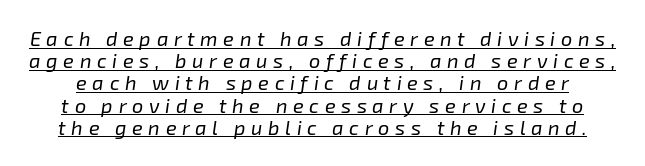
{"italic": "yes", "lean": "right", "slant_degrees": 8, "bold": "no", "underline": "yes", "line_spacing": "tight", "line_spacing_ratio": 1.11, "letter_spacing": "wide", "letter_spacing_em": 0.28, "glyph_px": 20}
